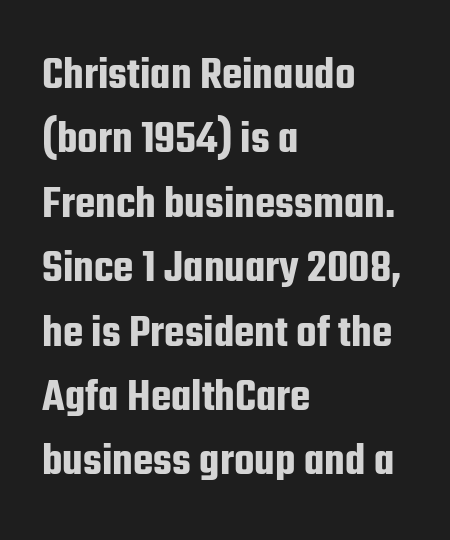
Only glyphs here, with clear space below each row. Is the letter spacing exaggerated? No — it looks like the ordinary default. Proportional: the letters do not fall into vertical columns. In terms of leading, this rendering sits right in the middle. Do the letters lean? They stand straight. These lines stack with their left ends in a neat column.
